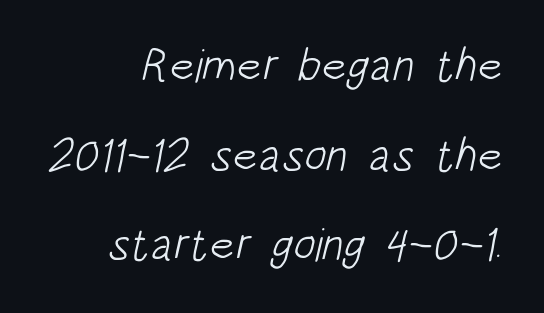
Q: Is the text bold? A: No.
Q: Is the typeface a serif or a sans-serif typeface? A: Sans-serif.
Q: Is the text underlined? A: No.
Q: How is the paragraph aligned? A: Right-aligned.
Q: Is the spacing between letters normal or unusually wide? A: Normal.
Q: Is the spacing between lines tight, normal or loose? A: Loose.
Q: Width (condensed, normal, or wide)? A: Condensed.
Q: Stroke contrast? A: Low.
Q: x-height? A: Large.
Q: Monospaced? A: No.
